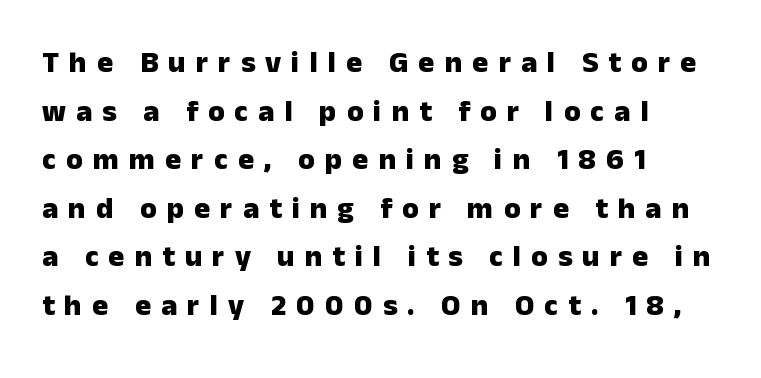
The image shows 30 px heavy sans-serif type, upright; set left-aligned, normal line spacing (1.62x), unusually wide letter spacing (+0.34 em), not underlined; low stroke contrast and a medium x-height.
